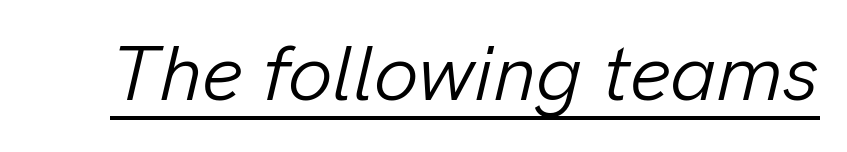
Q: Is the text bold? A: No.
Q: Is the text italic (slanted)? A: Yes, it leans right by about 13 degrees.
Q: Is the text underlined? A: Yes.
Q: Is the spacing between letters normal or unusually wide? A: Normal.
Q: Width (condensed, normal, or wide)? A: Normal.
Q: Stroke contrast? A: Low.
Q: x-height? A: Medium.
Q: Monospaced? A: No.
